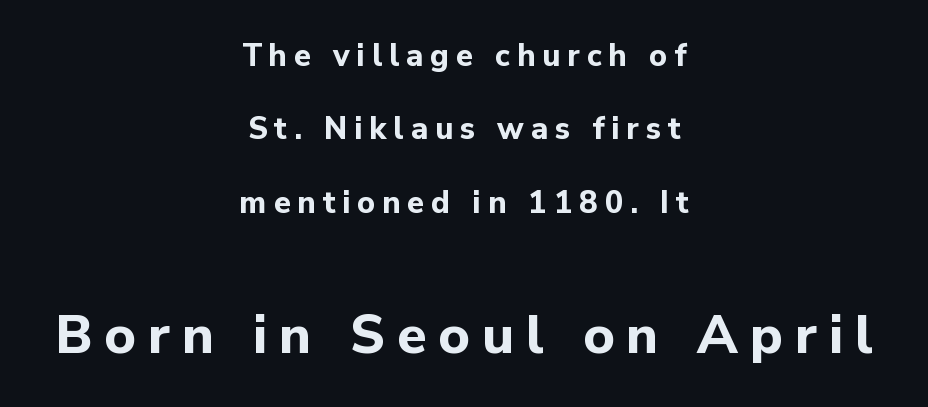
The image shows 54 px bold sans-serif type, upright; set centered, loose line spacing (2.37x), unusually wide letter spacing (+0.22 em), not underlined; the second (bottom) block is 1.74x larger; low stroke contrast and a medium x-height.
